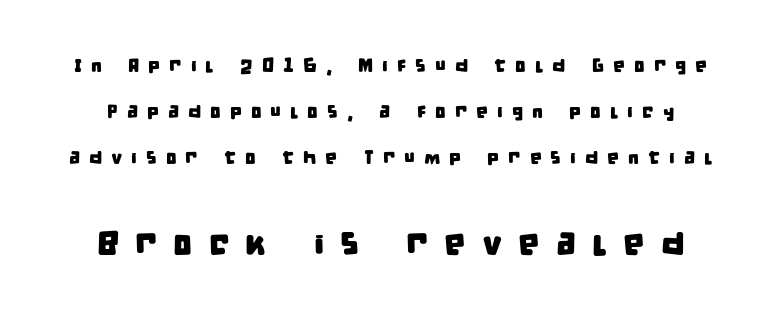
Q: Is the typeface a serif or a sans-serif typeface? A: Sans-serif.
Q: Is the text underlined? A: No.
Q: Is the spacing between letters normal or unusually wide? A: Unusually wide.
Q: Is the spacing between lines tight, normal or loose? A: Loose.
Q: Which block of text is set in a larger size, the first (top) or the second (bottom)? A: The second (bottom) one.
Q: Width (condensed, normal, or wide)? A: Condensed.
Q: Stroke contrast? A: Low.
Q: x-height? A: Large.
Q: Monospaced? A: No.
